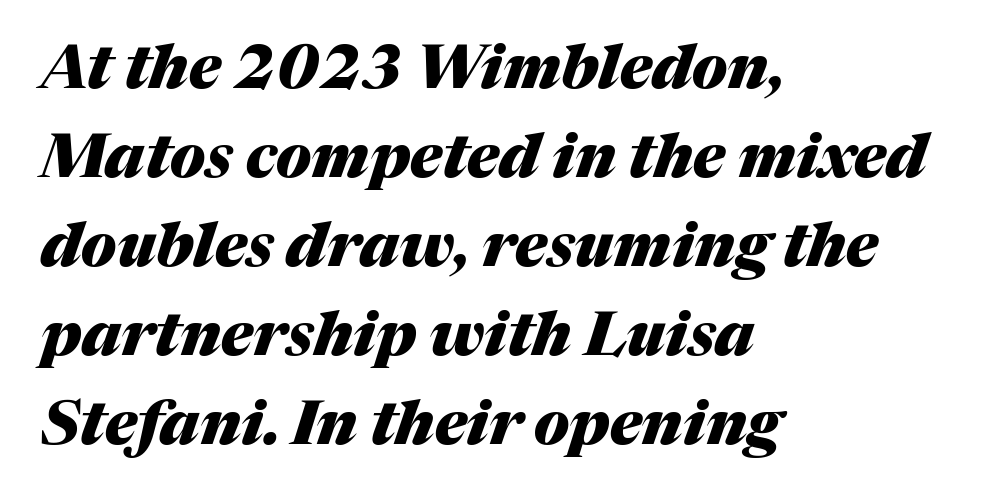
{"italic": "yes", "lean": "right", "slant_degrees": 17, "bold": "yes", "weight": "heavy", "width": "normal", "stroke_contrast": "medium", "x_height": "medium", "monospaced": "no", "underline": "no", "align": "left", "line_spacing": "normal", "line_spacing_ratio": 1.46, "letter_spacing": "normal", "letter_spacing_em": 0.0, "glyph_px": 61}
